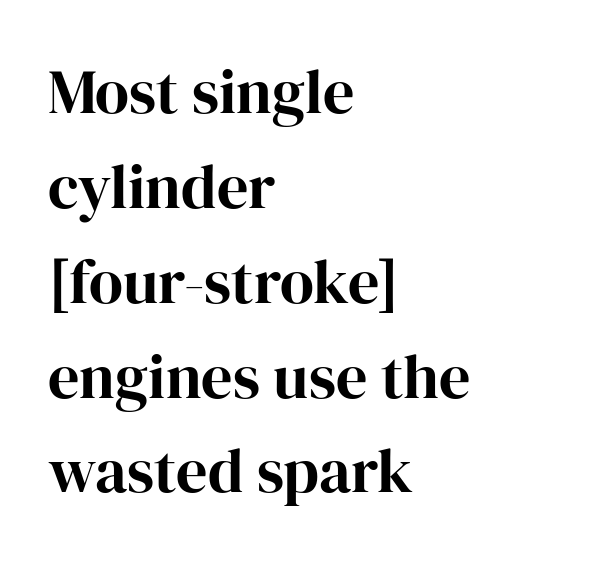
The image shows 62 px bold serif type, upright; set left-aligned, normal line spacing (1.53x), normal letter spacing, not underlined; high stroke contrast and a medium x-height.
